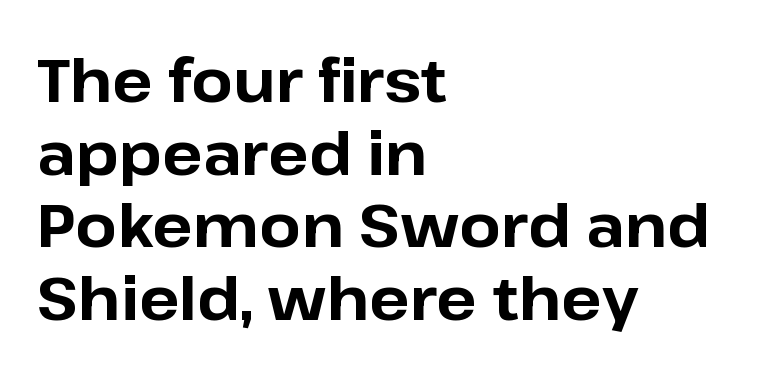
{"serif": "no", "italic": "no", "bold": "yes", "weight": "bold", "width": "normal", "stroke_contrast": "low", "x_height": "medium", "monospaced": "no", "underline": "no", "align": "left", "line_spacing_ratio": 1.21, "letter_spacing": "normal", "letter_spacing_em": 0.0, "glyph_px": 60}
